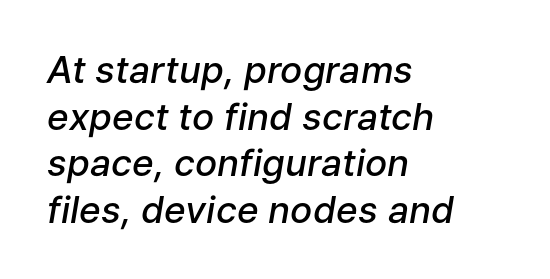
{"italic": "yes", "lean": "right", "slant_degrees": 9, "bold": "semi", "weight": "semibold", "width": "normal", "stroke_contrast": "low", "x_height": "medium", "monospaced": "no", "underline": "no", "align": "left", "line_spacing": "normal", "line_spacing_ratio": 1.26, "letter_spacing": "normal", "letter_spacing_em": 0.0, "glyph_px": 37}
